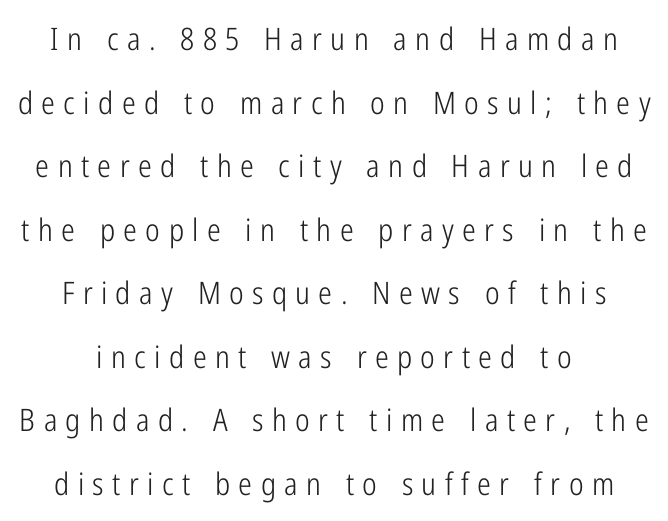
The image shows 31 px light, condensed sans-serif type, upright; set loose line spacing (2.05x), unusually wide letter spacing (+0.27 em), not underlined; low stroke contrast and a medium x-height.
